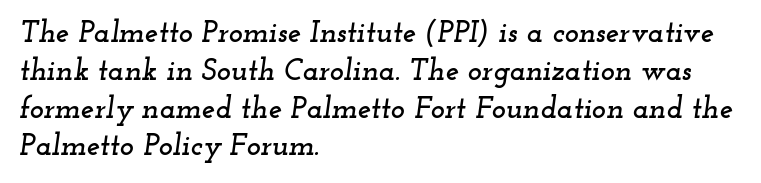
The image shows 30 px wide serif type, italic (leaning right); set left-aligned, normal line spacing (1.26x), normal letter spacing, not underlined; low stroke contrast and a small x-height.
